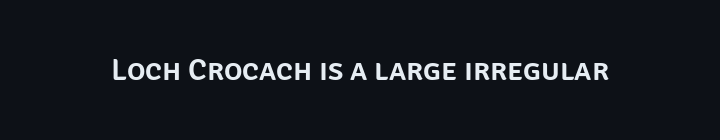
In terms of letterspacing, this is plain default setting. This is sans-serif lettering, the kind often seen on screens and signage. The strip under each line holds only bare page. Think of a printed novel: that variable character pitch is what you see here. Do the letters lean? They stand straight.
